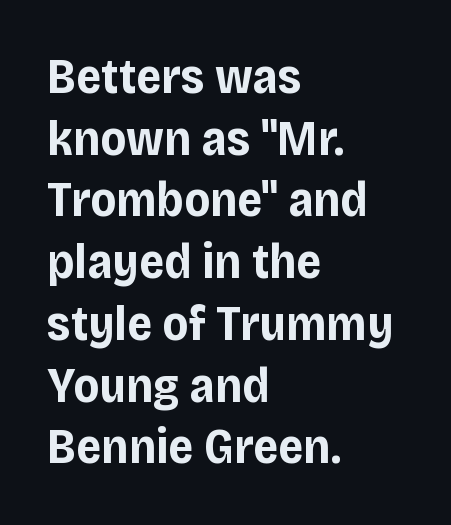
Stroke terminals: plain, sans-serif. A dark, heavy texture on the line: the type is bold. Character widths vary here, with narrow letters taking less room than wide ones. In terms of leading, this rendering sits right in the middle.
